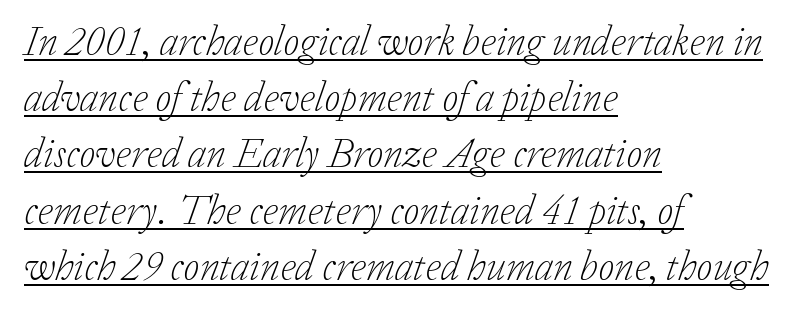
Q: Is the text bold? A: No.
Q: Is the text italic (slanted)? A: Yes, it leans right by about 20 degrees.
Q: Is the typeface a serif or a sans-serif typeface? A: Serif.
Q: Is the text underlined? A: Yes.
Q: How is the paragraph aligned? A: Left-aligned.
Q: Is the spacing between letters normal or unusually wide? A: Normal.
Q: Is the spacing between lines tight, normal or loose? A: Normal.
Q: Width (condensed, normal, or wide)? A: Normal.
Q: Stroke contrast? A: Low.
Q: x-height? A: Medium.
Q: Monospaced? A: No.
